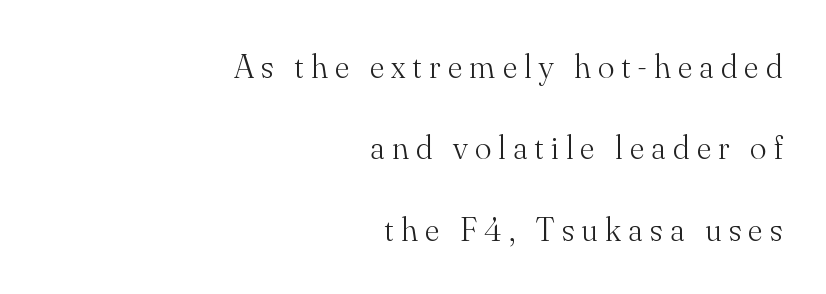
{"serif": "yes", "italic": "no", "bold": "no", "weight": "light", "width": "normal", "stroke_contrast": "medium", "x_height": "small", "monospaced": "no", "underline": "no", "align": "right", "line_spacing": "loose", "line_spacing_ratio": 2.39, "letter_spacing": "wide", "letter_spacing_em": 0.22, "glyph_px": 34}
